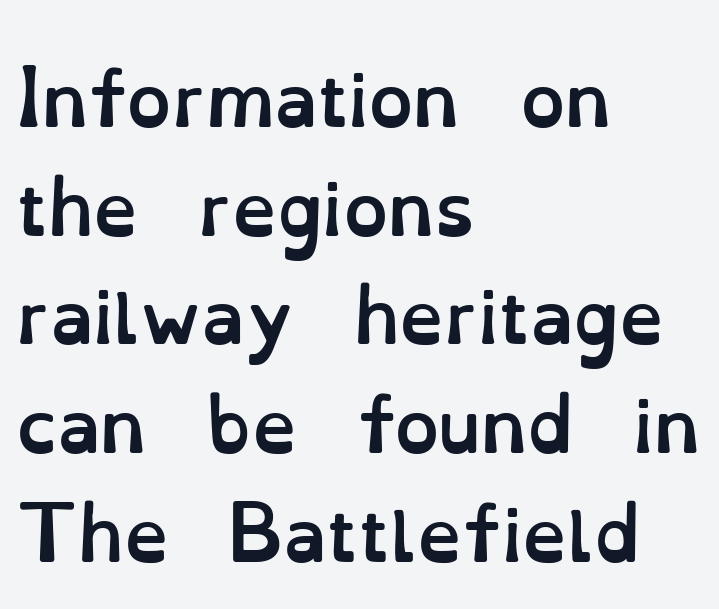
The image shows 71 px semibold type, upright; set left-aligned, normal line spacing (1.53x), normal letter spacing, not underlined; low stroke contrast and a small x-height.
